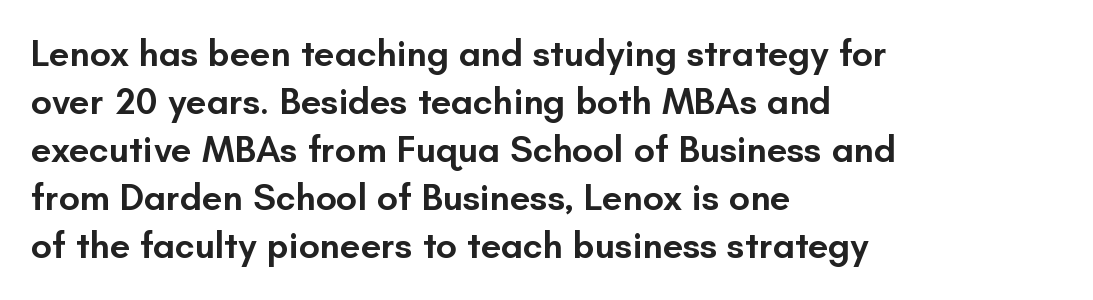
{"serif": "no", "italic": "no", "bold": "semi", "weight": "semibold", "width": "normal", "stroke_contrast": "low", "x_height": "small", "monospaced": "no", "underline": "no", "align": "left", "line_spacing": "normal", "line_spacing_ratio": 1.3, "letter_spacing": "normal", "letter_spacing_em": 0.0, "glyph_px": 37}
